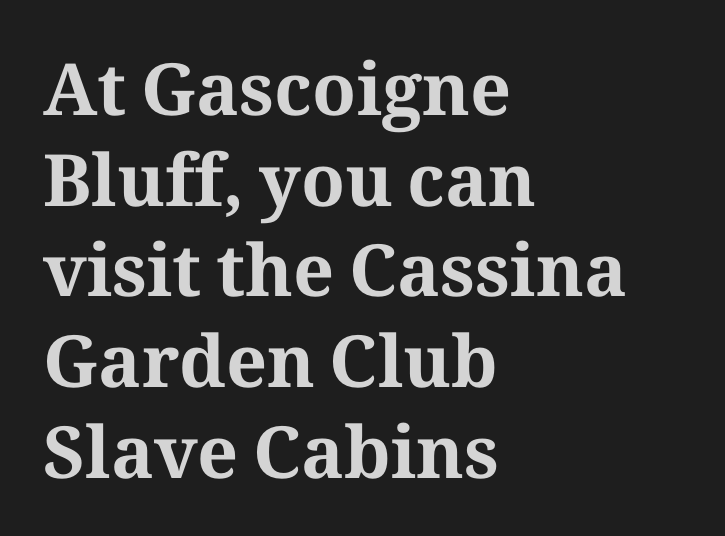
The rendering uses natural spacing where letterforms have individual widths. The block of text has a typical density, with ordinary space between rows. If you drew a line through each stem, it would be perfectly vertical. I'd describe the lettering as bold — thick and assertive.
